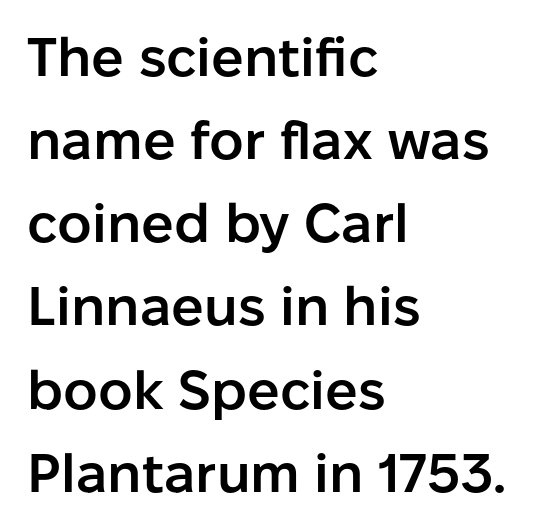
{"serif": "no", "italic": "no", "bold": "semi", "weight": "semibold", "width": "normal", "stroke_contrast": "low", "x_height": "medium", "monospaced": "no", "underline": "no", "align": "left", "line_spacing": "normal", "line_spacing_ratio": 1.54, "letter_spacing": "normal", "letter_spacing_em": 0.0, "glyph_px": 54}
